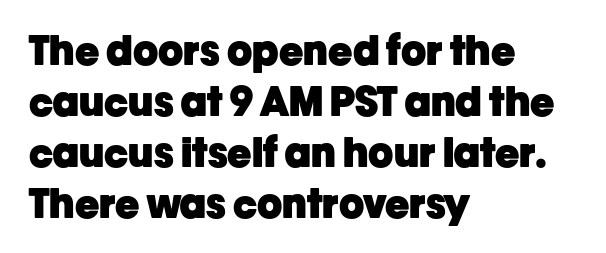
{"serif": "no", "italic": "no", "bold": "yes", "weight": "heavy", "width": "normal", "stroke_contrast": "low", "x_height": "medium", "monospaced": "no", "underline": "no", "align": "left", "line_spacing_ratio": 1.24, "letter_spacing": "normal", "letter_spacing_em": 0.0, "glyph_px": 41}
